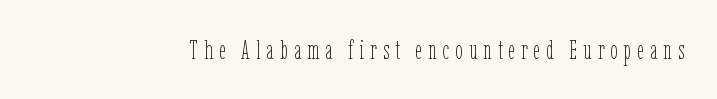
Designer's note — italics off, roman on. The letters are spread apart with noticeably loose tracking. These glyphs show unthickened strokes, regular width or finer. The glyphs are unaccompanied by any horizontal stroke below them.
